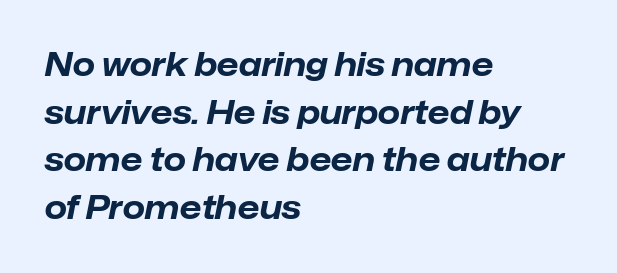
Q: Is the text bold? A: Yes.
Q: Is the text italic (slanted)? A: Yes, it leans right by about 12 degrees.
Q: Is the text underlined? A: No.
Q: How is the paragraph aligned? A: Left-aligned.
Q: Is the spacing between letters normal or unusually wide? A: Normal.
Q: Is the spacing between lines tight, normal or loose? A: Normal.
Q: Width (condensed, normal, or wide)? A: Normal.
Q: Stroke contrast? A: Low.
Q: x-height? A: Medium.
Q: Monospaced? A: No.
